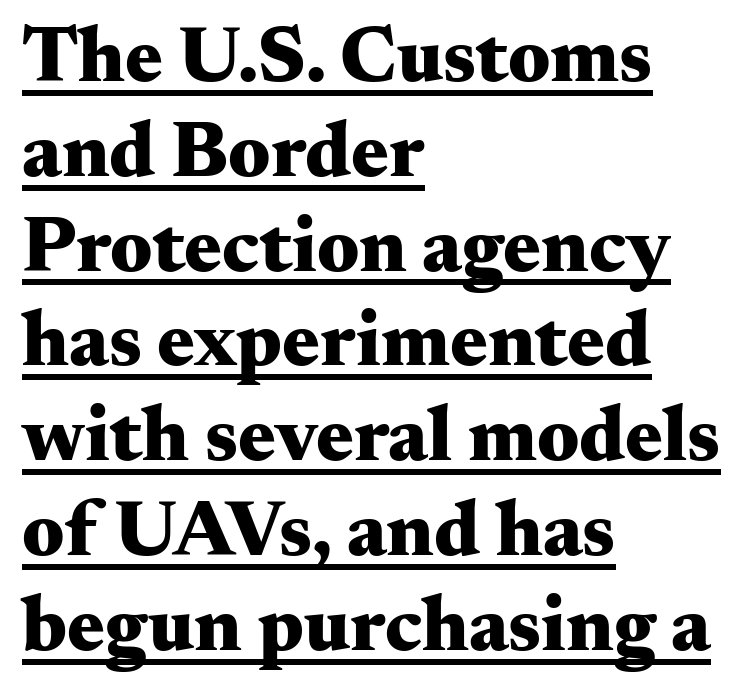
The lines are quadded left. Observe the ordinary spacing: letters are neighbours, not strangers. The passage shown is typeset with a serif family. A full-strength bold gives these letters their thick strokes.
